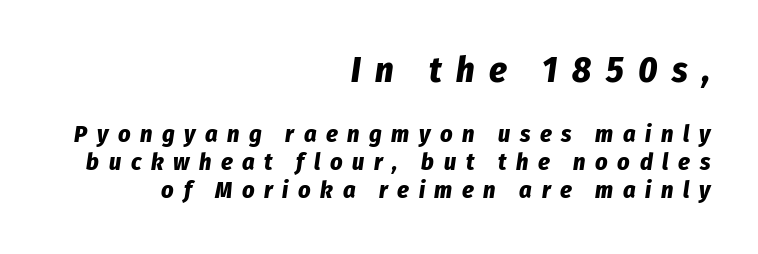
The image shows 36 px bold, condensed type, italic (leaning right); set right-aligned, line spacing 1.17x, unusually wide letter spacing (+0.4 em), not underlined; the first (top) block is 1.5x larger; low stroke contrast and a medium x-height.
